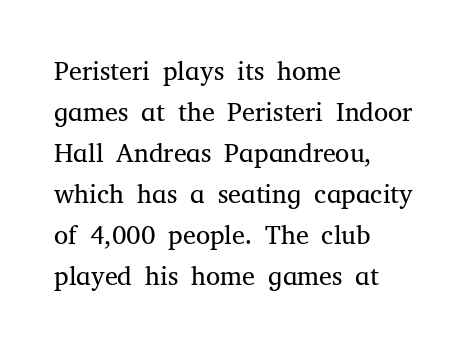
The image shows 26 px text type, upright; set left-aligned, normal line spacing (1.58x), normal letter spacing, not underlined.
